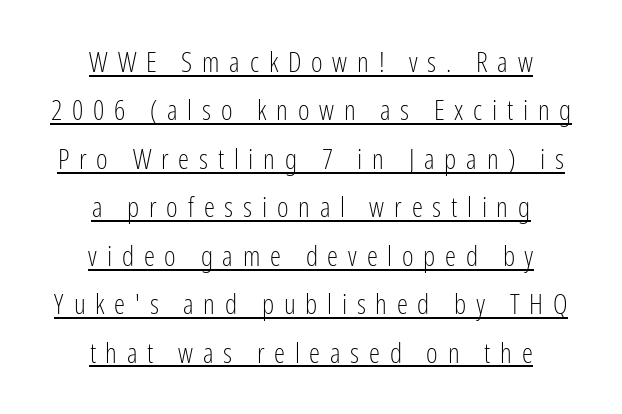
Q: Is the text bold? A: No.
Q: Is the text italic (slanted)? A: No, it is upright.
Q: Is the typeface a serif or a sans-serif typeface? A: Sans-serif.
Q: Is the text underlined? A: Yes.
Q: How is the paragraph aligned? A: Centered.
Q: Is the spacing between letters normal or unusually wide? A: Unusually wide.
Q: Width (condensed, normal, or wide)? A: Condensed.
Q: Stroke contrast? A: Low.
Q: x-height? A: Medium.
Q: Monospaced? A: No.
